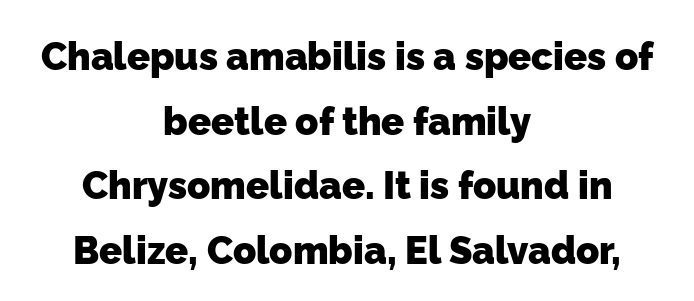
{"serif": "no", "bold": "yes", "weight": "heavy", "width": "normal", "stroke_contrast": "low", "x_height": "medium", "monospaced": "no", "underline": "no", "align": "center", "line_spacing": "normal", "line_spacing_ratio": 1.7, "letter_spacing": "normal", "letter_spacing_em": 0.0, "glyph_px": 38}
